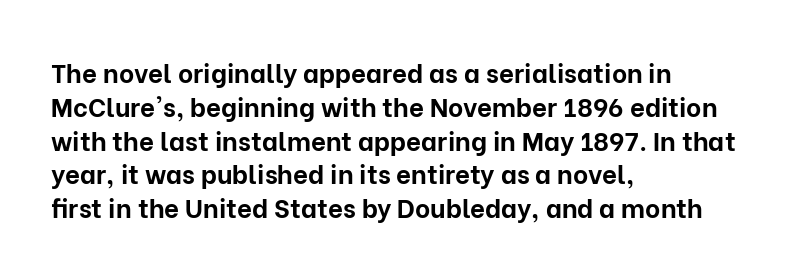
{"italic": "no", "bold": "yes", "underline": "no", "align": "left", "line_spacing": "normal", "line_spacing_ratio": 1.3, "letter_spacing": "normal", "letter_spacing_em": 0.0, "glyph_px": 26}
